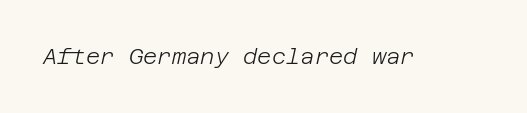
Compared with typical body copy, the letter spacing here is the same. Style check: oblique. Stems here are at most as thick as an everyday book face. Bare-footed words on every line.
